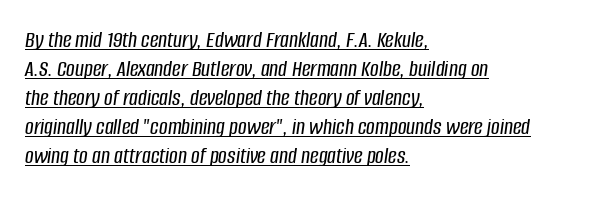
Standard letterfit; no display-style spreading of the glyphs. The font's italic variant was chosen for this text. Somebody hit Ctrl+U on this one — the words are underlined. The rag falls on the right side of this text block.
